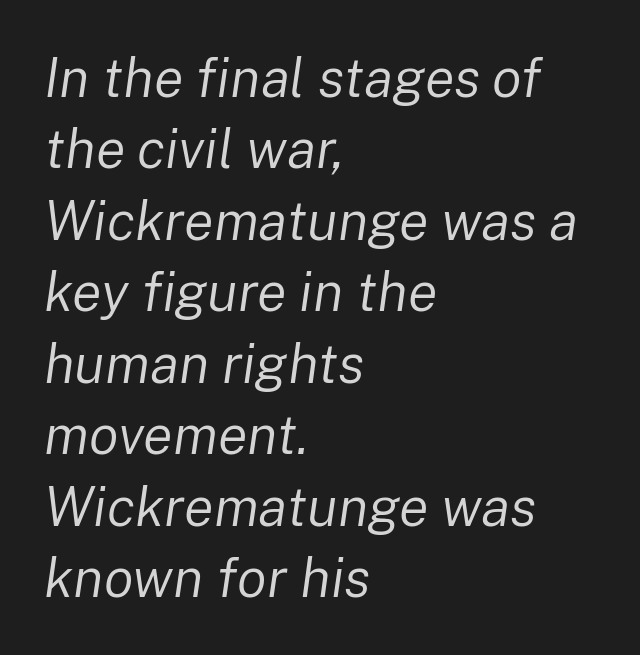
{"italic": "yes", "lean": "right", "slant_degrees": 8, "bold": "no", "weight": "regular", "width": "normal", "stroke_contrast": "low", "x_height": "medium", "monospaced": "no", "underline": "no", "align": "left", "line_spacing": "normal", "line_spacing_ratio": 1.3, "letter_spacing": "normal", "letter_spacing_em": 0.0, "glyph_px": 55}
